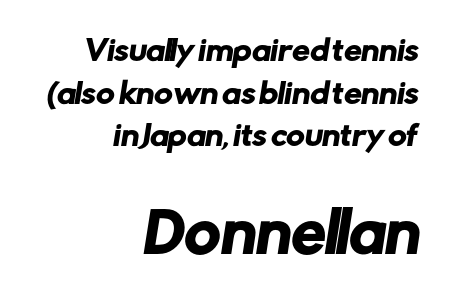
{"serif": "no", "width": "normal", "stroke_contrast": "low", "x_height": "medium", "monospaced": "no", "underline": "no", "align": "right", "line_spacing": "normal", "line_spacing_ratio": 1.52, "letter_spacing": "normal", "letter_spacing_em": 0.0, "larger_block": "second", "size_ratio": 1.96, "glyph_px": 55}
